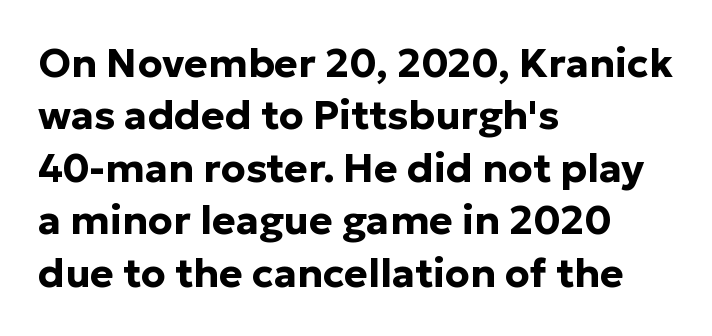
What kind of face is this? One without serifs — a sans. The strip under each line holds only bare page. The typesetter chose a ragged-right arrangement here. You could call the tracking neutral — neither tight nor loose. Ordinary non-slanted type is in use. Emphasis by weight is at full strength: bold.
